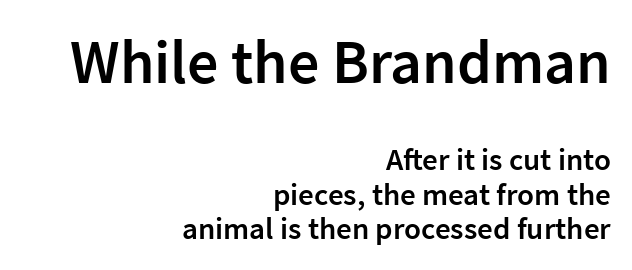
{"serif": "no", "italic": "no", "bold": "semi", "weight": "semibold", "width": "normal", "stroke_contrast": "low", "x_height": "medium", "monospaced": "no", "underline": "no", "align": "right", "line_spacing": "tight", "line_spacing_ratio": 1.11, "letter_spacing": "normal", "letter_spacing_em": 0.0, "larger_block": "first", "size_ratio": 2.0, "glyph_px": 62}
